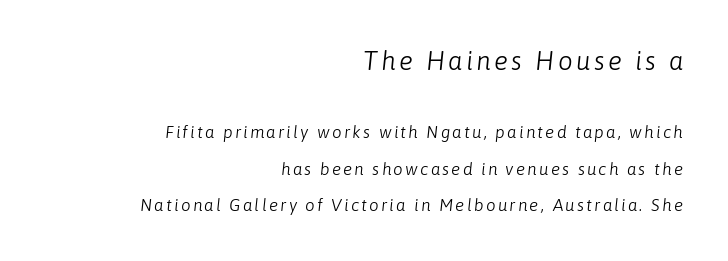
Large over small — that's the arrangement of the two blocks here. The designer dialed line spacing up above the default. The font sits on the lighter half of the weight spectrum, regular included. Alignment: flush right.
